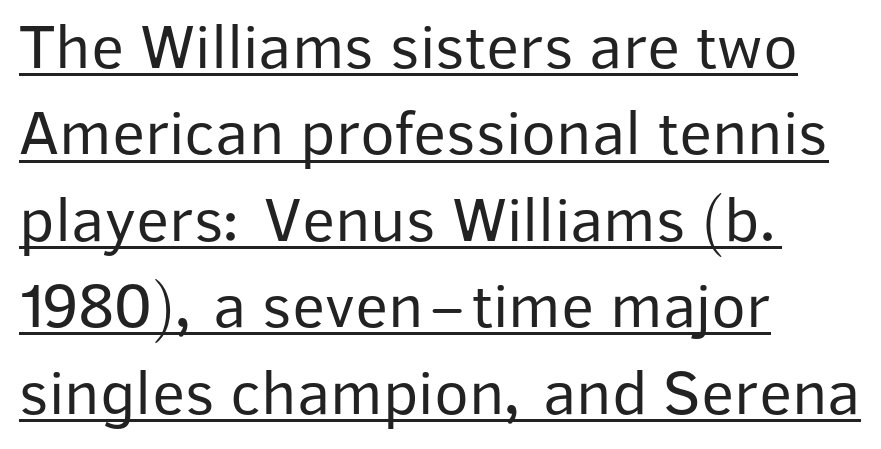
Q: Is the text bold? A: No.
Q: Is the text italic (slanted)? A: No, it is upright.
Q: Is the typeface a serif or a sans-serif typeface? A: Sans-serif.
Q: Is the text underlined? A: Yes.
Q: How is the paragraph aligned? A: Left-aligned.
Q: Is the spacing between letters normal or unusually wide? A: Normal.
Q: Is the spacing between lines tight, normal or loose? A: Normal.
Q: Width (condensed, normal, or wide)? A: Normal.
Q: Stroke contrast? A: Low.
Q: x-height? A: Medium.
Q: Monospaced? A: No.
